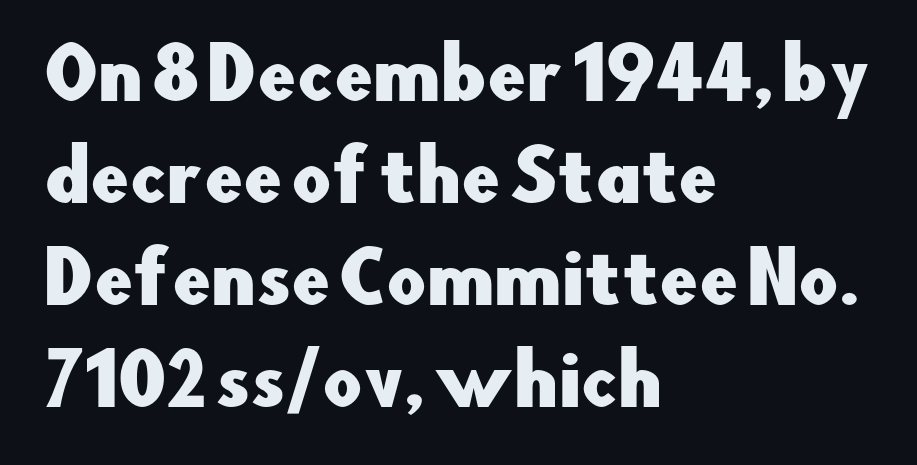
Q: Is the text italic (slanted)? A: No, it is upright.
Q: Is the typeface a serif or a sans-serif typeface? A: Sans-serif.
Q: Is the text underlined? A: No.
Q: How is the paragraph aligned? A: Left-aligned.
Q: Is the spacing between letters normal or unusually wide? A: Normal.
Q: Is the spacing between lines tight, normal or loose? A: Normal.
Q: Width (condensed, normal, or wide)? A: Normal.
Q: Stroke contrast? A: Low.
Q: x-height? A: Small.
Q: Monospaced? A: No.
